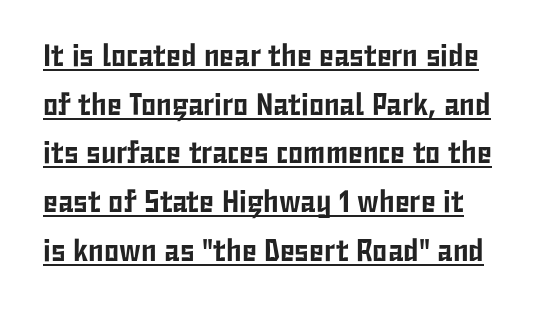
{"serif": "no", "italic": "no", "width": "condensed", "stroke_contrast": "low", "x_height": "medium", "monospaced": "no", "underline": "yes", "line_spacing": "normal", "line_spacing_ratio": 1.57, "letter_spacing": "normal", "letter_spacing_em": 0.0, "glyph_px": 31}
